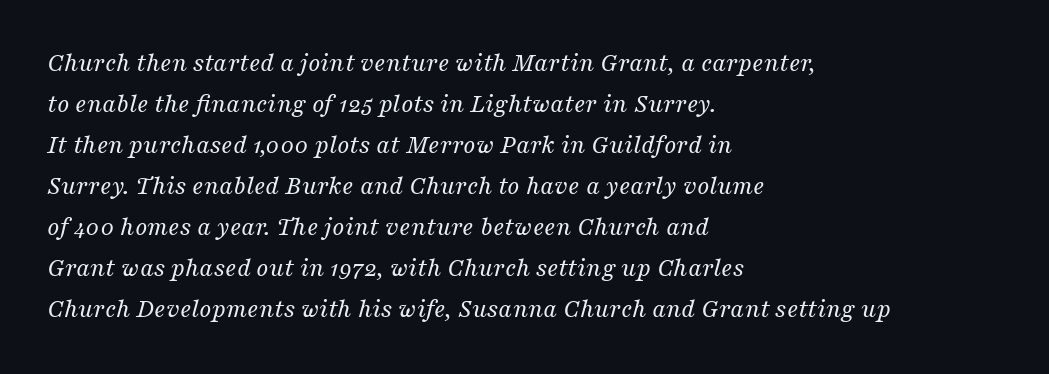
Beneath every word, the page is bare. Summary of weight: not heavy and not bold. The text carries the slant typical of an italic or oblique font. Short and long lines alike share a common starting point at left. Leading matches the norm, producing a regular column. The type is set solid horizontally, with unmodified tracking.
